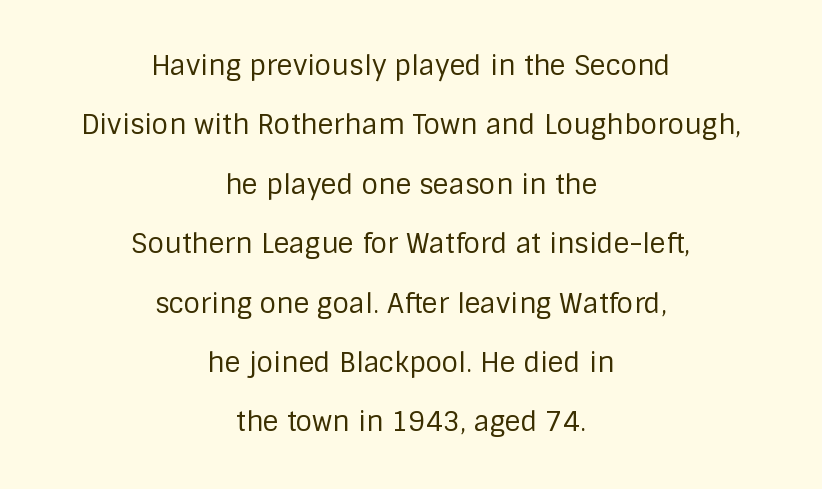
The lines in this sample share a center point and differ in where they start and stop. Students, note that the glyphs here touch the page at normal intervals. Anything drawn beneath the words? Only blank space. The designer dialed line spacing up above the default.
